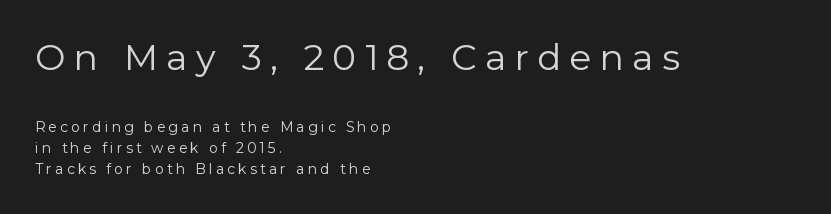
The image shows 36 px regular-weight sans-serif type, upright; set left-aligned, normal line spacing (1.51x), unusually wide letter spacing (+0.23 em), not underlined; the first (top) block is 2.57x larger; low stroke contrast and a medium x-height.
